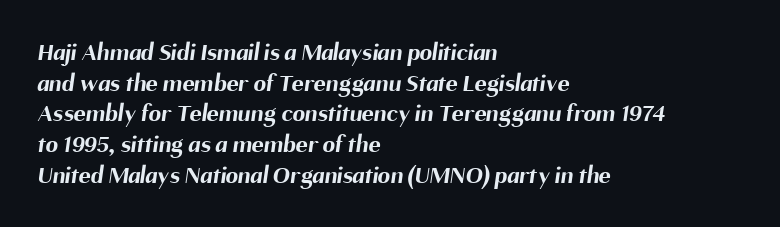
The image shows 25 px bold type; set left-aligned, line spacing 1.23x, normal letter spacing, not underlined.
